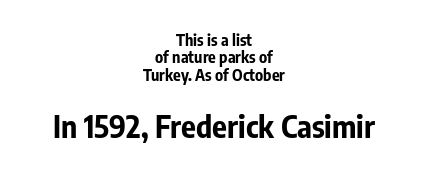
The image shows 31 px bold, condensed sans-serif type, upright; set centered, tight line spacing (1.09x), normal letter spacing, not underlined; the second (bottom) block is 1.94x larger; low stroke contrast and a medium x-height.
